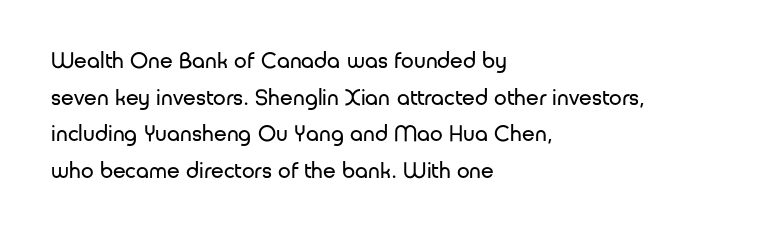
{"italic": "no", "bold": "no", "underline": "no", "align": "left", "line_spacing": "normal", "line_spacing_ratio": 1.59, "letter_spacing": "normal", "letter_spacing_em": 0.0, "glyph_px": 23}
